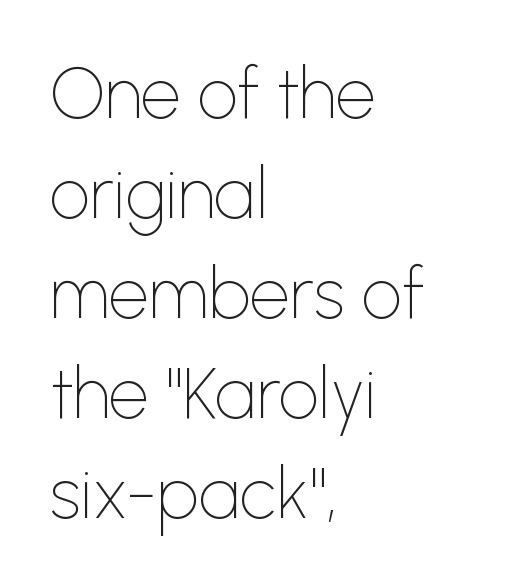
Q: Is the text bold? A: No.
Q: Is the text italic (slanted)? A: No, it is upright.
Q: Is the typeface a serif or a sans-serif typeface? A: Sans-serif.
Q: Is the text underlined? A: No.
Q: How is the paragraph aligned? A: Left-aligned.
Q: Is the spacing between letters normal or unusually wide? A: Normal.
Q: Is the spacing between lines tight, normal or loose? A: Normal.
Q: Width (condensed, normal, or wide)? A: Normal.
Q: Stroke contrast? A: Low.
Q: x-height? A: Medium.
Q: Monospaced? A: No.
